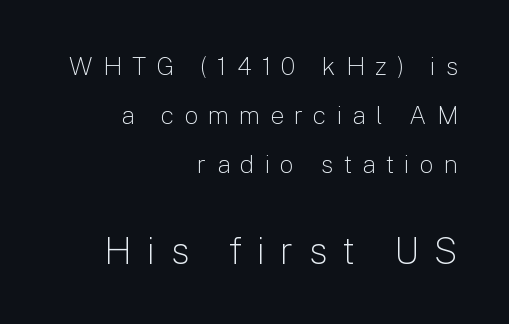
{"serif": "no", "italic": "no", "bold": "no", "weight": "light", "width": "normal", "stroke_contrast": "low", "x_height": "medium", "monospaced": "no", "underline": "no", "align": "right", "line_spacing": "loose", "line_spacing_ratio": 1.96, "letter_spacing": "wide", "letter_spacing_em": 0.4, "larger_block": "second", "size_ratio": 1.48, "glyph_px": 37}
